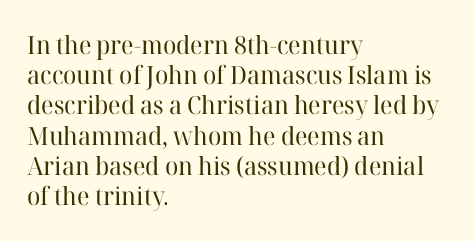
{"italic": "no", "bold": "no", "underline": "no", "align": "left", "line_spacing_ratio": 1.21, "letter_spacing": "normal", "letter_spacing_em": 0.0, "glyph_px": 25}
